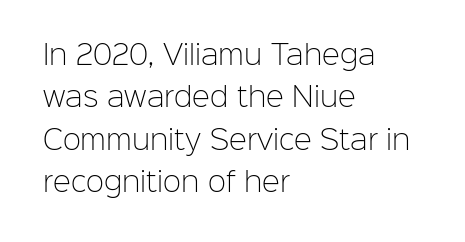
The image shows 27 px text type, upright; set left-aligned, normal line spacing (1.57x), normal letter spacing, not underlined.
